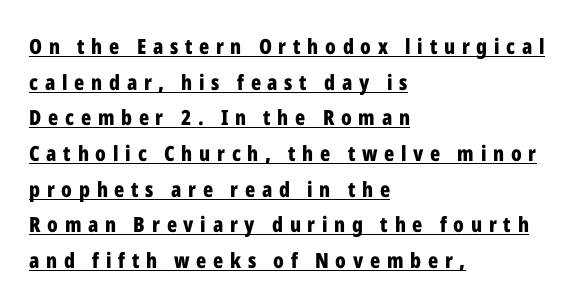
Weight: bold. The glyphs are accompanied by a horizontal stroke just below them. Rows of type keep a routine distance in the vertical direction. You can tell it's not italic because the verticals are truly vertical. These lines have a slow, spaced-out rhythm from letter to letter. The setting favours the left margin, as ordinary paragraphs usually do.
